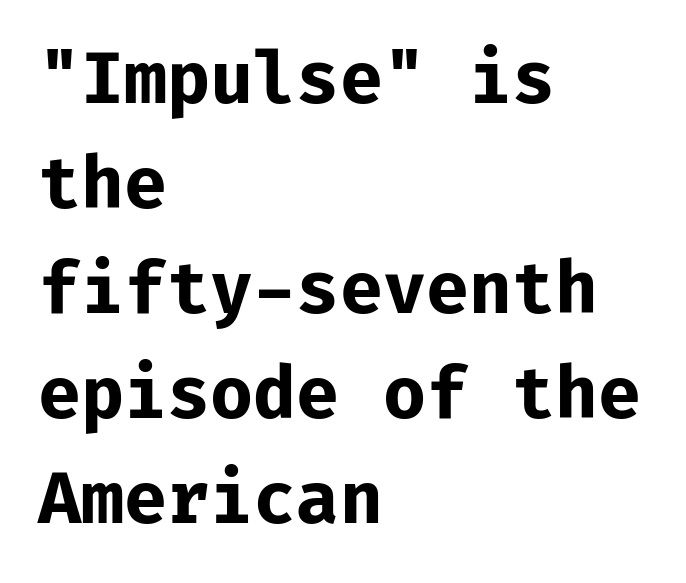
{"serif": "no", "italic": "no", "bold": "yes", "weight": "bold", "width": "normal", "stroke_contrast": "low", "x_height": "medium", "monospaced": "yes", "underline": "no", "align": "left", "line_spacing": "normal", "line_spacing_ratio": 1.5, "letter_spacing": "normal", "letter_spacing_em": 0.0, "glyph_px": 70}
